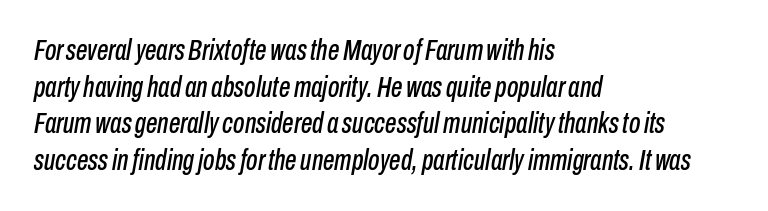
{"italic": "yes", "lean": "right", "slant_degrees": 10, "width": "condensed", "stroke_contrast": "low", "x_height": "medium", "monospaced": "no", "underline": "no", "align": "left", "line_spacing": "normal", "line_spacing_ratio": 1.26, "letter_spacing": "normal", "letter_spacing_em": 0.0, "glyph_px": 29}
